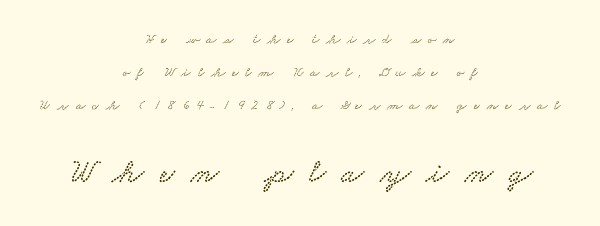
Q: Is the typeface a serif or a sans-serif typeface? A: Serif.
Q: Is the text underlined? A: No.
Q: How is the paragraph aligned? A: Centered.
Q: Is the spacing between letters normal or unusually wide? A: Unusually wide.
Q: Is the spacing between lines tight, normal or loose? A: Loose.
Q: Which block of text is set in a larger size, the first (top) or the second (bottom)? A: The second (bottom) one.
Q: Width (condensed, normal, or wide)? A: Wide.
Q: Stroke contrast? A: Low.
Q: x-height? A: Small.
Q: Monospaced? A: No.
